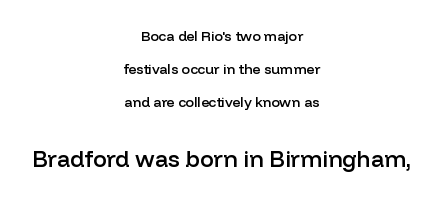
{"italic": "no", "bold": "semi", "underline": "no", "align": "center", "line_spacing": "loose", "line_spacing_ratio": 2.34, "letter_spacing": "normal", "letter_spacing_em": 0.0, "larger_block": "second", "size_ratio": 1.64, "glyph_px": 23}
